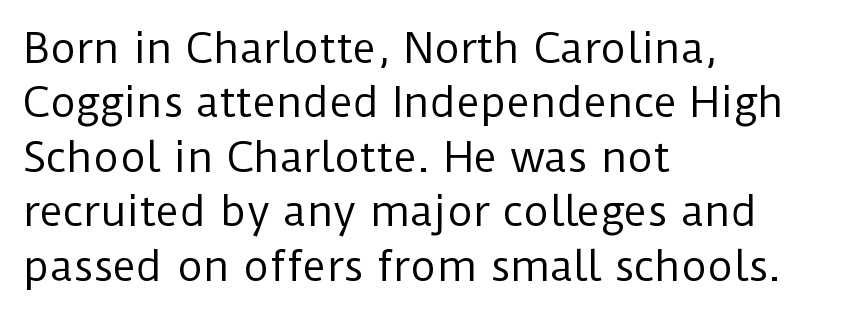
Q: Is the text bold? A: No.
Q: Is the text italic (slanted)? A: No, it is upright.
Q: Is the typeface a serif or a sans-serif typeface? A: Sans-serif.
Q: Is the text underlined? A: No.
Q: How is the paragraph aligned? A: Left-aligned.
Q: Is the spacing between letters normal or unusually wide? A: Normal.
Q: Is the spacing between lines tight, normal or loose? A: Normal.
Q: Width (condensed, normal, or wide)? A: Normal.
Q: Stroke contrast? A: Low.
Q: x-height? A: Medium.
Q: Monospaced? A: No.
